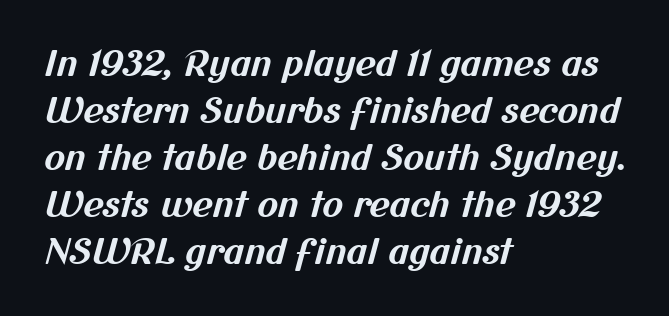
The image shows 35 px bold sans-serif type; set left-aligned, normal line spacing (1.34x), normal letter spacing, not underlined; medium stroke contrast and a medium x-height.
